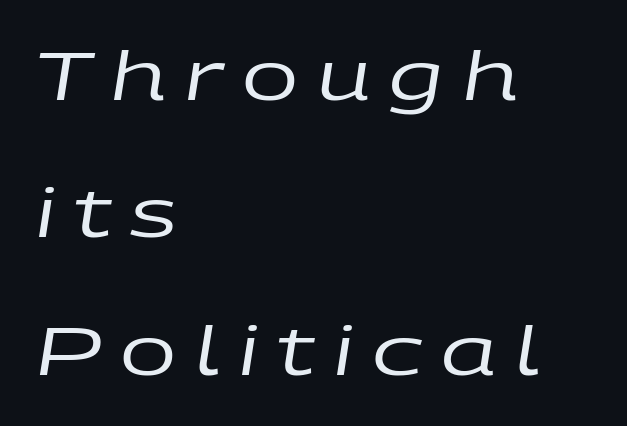
A typesetter would call this proportional, since set widths differ per character. Does the lettering tilt? It does — this is italic. The font is comparable to plain body text, perhaps lighter. Horizontal alignment here is leftward, the default for most running prose. The rendering uses a large line-height, opening up the rows.
